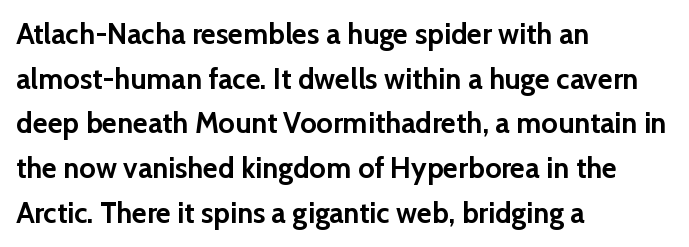
{"serif": "no", "italic": "no", "bold": "yes", "weight": "semibold", "width": "normal", "stroke_contrast": "low", "x_height": "medium", "monospaced": "no", "underline": "no", "align": "left", "line_spacing": "normal", "line_spacing_ratio": 1.54, "letter_spacing": "normal", "letter_spacing_em": 0.0, "glyph_px": 29}
